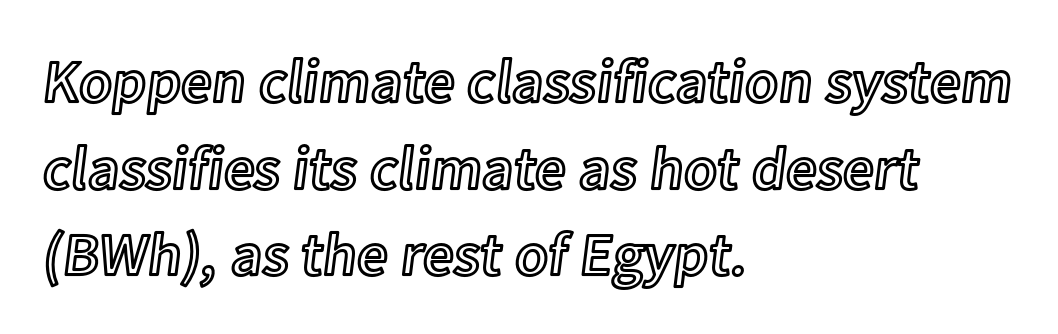
The image shows 61 px text type; set left-aligned, normal line spacing (1.42x), normal letter spacing, not underlined; a medium x-height.
